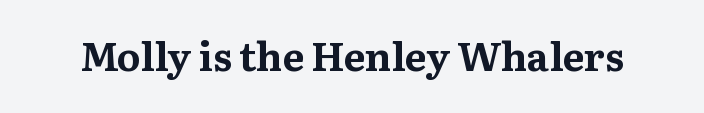
{"serif": "yes", "italic": "no", "bold": "yes", "weight": "bold", "width": "normal", "stroke_contrast": "medium", "x_height": "medium", "monospaced": "no", "underline": "no", "letter_spacing": "normal", "letter_spacing_em": 0.0, "glyph_px": 40}
